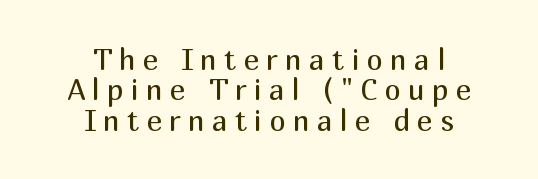
Q: Is the text bold? A: No.
Q: Is the text italic (slanted)? A: No, it is upright.
Q: Is the typeface a serif or a sans-serif typeface? A: Sans-serif.
Q: Is the text underlined? A: No.
Q: How is the paragraph aligned? A: Centered.
Q: Is the spacing between letters normal or unusually wide? A: Unusually wide.
Q: Is the spacing between lines tight, normal or loose? A: Tight.
Q: Width (condensed, normal, or wide)? A: Normal.
Q: Stroke contrast? A: Medium.
Q: x-height? A: Medium.
Q: Monospaced? A: No.
